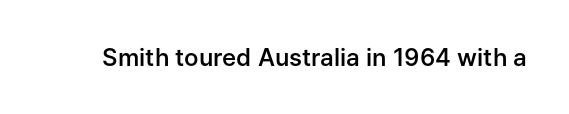
Q: Is the text bold? A: Semi-bold.
Q: Is the text italic (slanted)? A: No, it is upright.
Q: Is the text underlined? A: No.
Q: Is the spacing between letters normal or unusually wide? A: Normal.
